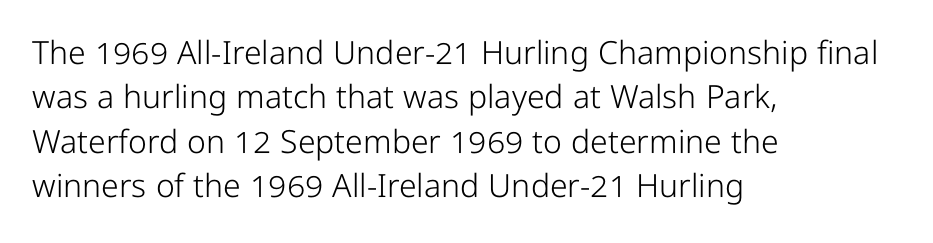
The image shows 32 px light, condensed sans-serif type, upright; set left-aligned, normal line spacing (1.39x), normal letter spacing, not underlined; low stroke contrast and a medium x-height.
